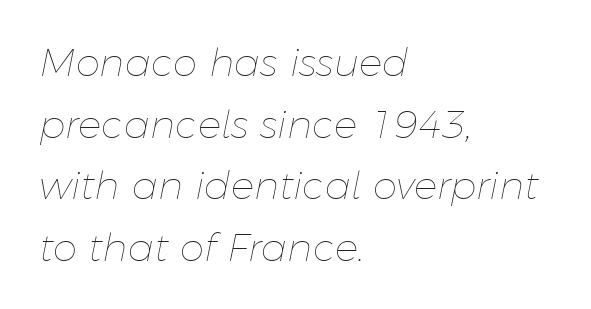
Check under the words: just untouched page. Here the designer chose a conventional face with non-uniform glyph widths. Weight: regular or lighter. The text carries the slant typical of an italic or oblique font. The type is set solid horizontally, with unmodified tracking. The vertical gap from one line to the next is medium.
